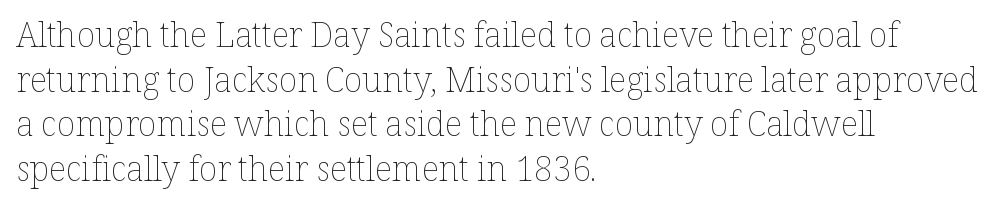
Q: Is the text bold? A: No.
Q: Is the text italic (slanted)? A: No, it is upright.
Q: Is the text underlined? A: No.
Q: How is the paragraph aligned? A: Left-aligned.
Q: Is the spacing between letters normal or unusually wide? A: Normal.
Q: Is the spacing between lines tight, normal or loose? A: Normal.
Q: Width (condensed, normal, or wide)? A: Normal.
Q: Stroke contrast? A: Low.
Q: x-height? A: Medium.
Q: Monospaced? A: No.
